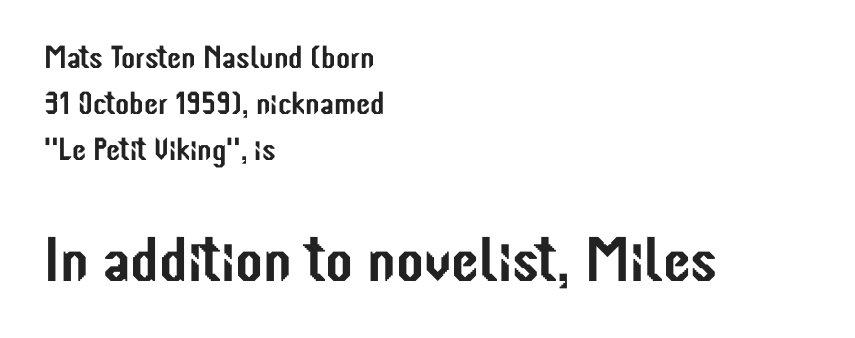
Whoever set this chose a conventional vertical rhythm. Short and long lines alike share a common starting point at left. Grotesque or geometric, the face here clearly has no serifs. Here the designer chose a conventional face with non-uniform glyph widths. Of the two passages, the one underneath uses the larger point size. The words here are not underlined.
